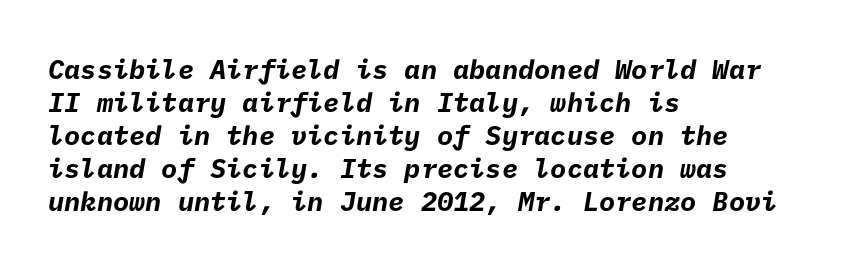
{"bold": "yes", "underline": "no", "align": "left", "line_spacing_ratio": 1.22, "letter_spacing": "normal", "letter_spacing_em": 0.0, "glyph_px": 27}
